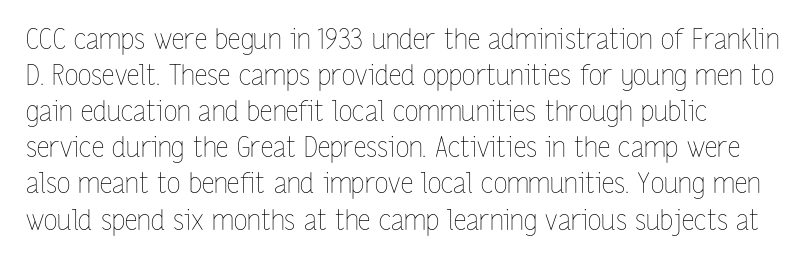
{"italic": "no", "bold": "no", "weight": "thin", "width": "condensed", "stroke_contrast": "low", "x_height": "medium", "monospaced": "no", "underline": "no", "align": "left", "line_spacing": "normal", "line_spacing_ratio": 1.29, "letter_spacing": "normal", "letter_spacing_em": 0.0, "glyph_px": 28}
